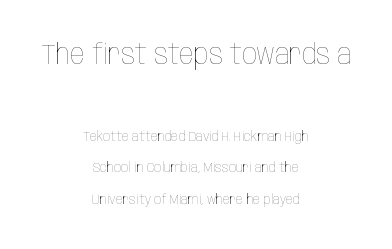
The block sitting higher on the canvas is the one with enlarged characters. Each new line begins a long way beneath the previous one. This is the regular roman posture of the typeface. The text block is weighted toward neither margin, spreading evenly from the middle. Varying glyph widths throughout — classic text-font behaviour.
